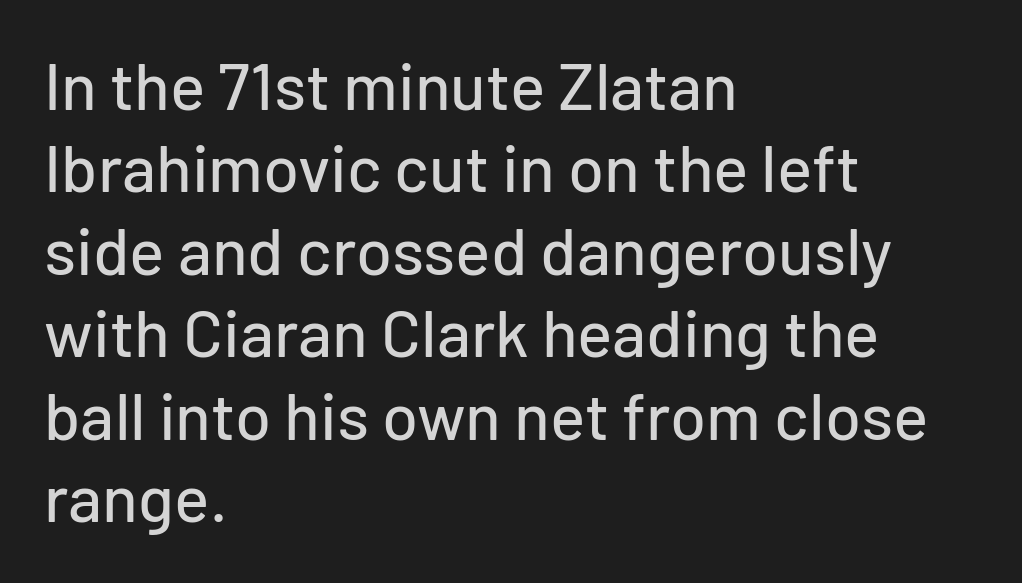
{"serif": "no", "italic": "no", "width": "normal", "stroke_contrast": "low", "x_height": "medium", "monospaced": "no", "underline": "no", "align": "left", "line_spacing": "normal", "line_spacing_ratio": 1.25, "letter_spacing": "normal", "letter_spacing_em": 0.0, "glyph_px": 66}
